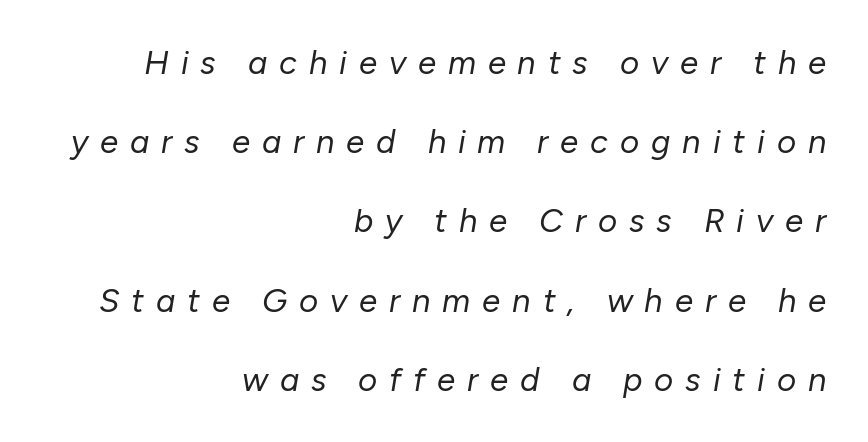
The font is comparable to plain body text, perhaps lighter. Display-style spreading of the glyphs; the letterfit is very open. Slanted lettering throughout. Beneath every word, the page is bare.
